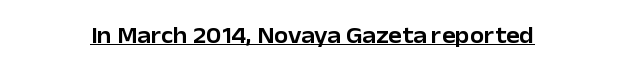
Q: Is the text italic (slanted)? A: No, it is upright.
Q: Is the text underlined? A: Yes.
Q: Is the spacing between letters normal or unusually wide? A: Normal.
